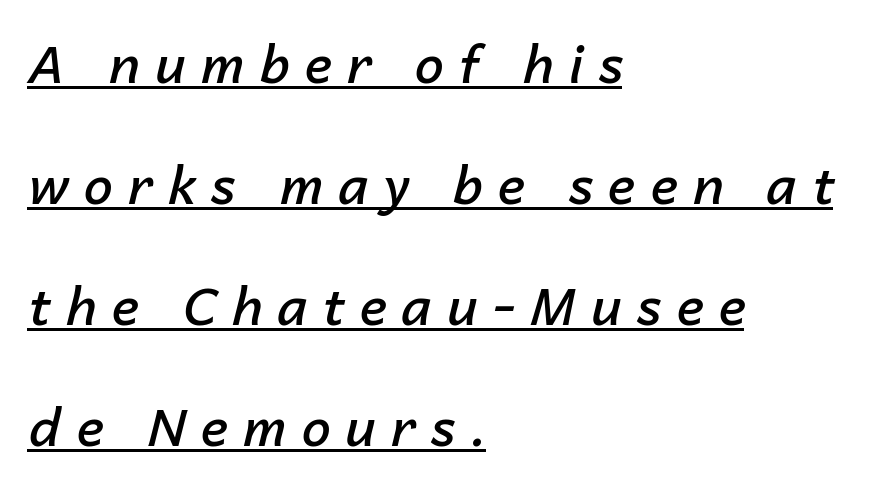
The image shows 52 px semibold type, italic (leaning right); set left-aligned, loose line spacing (2.33x), unusually wide letter spacing (+0.29 em), underlined; low stroke contrast and a medium x-height.
